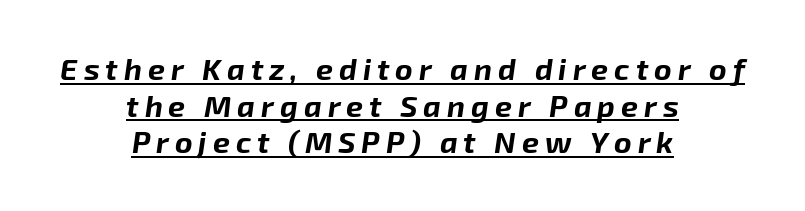
The image shows 30 px bold type, italic (leaning right); set centered, line spacing 1.22x, unusually wide letter spacing (+0.2 em), underlined; low stroke contrast and a medium x-height.
